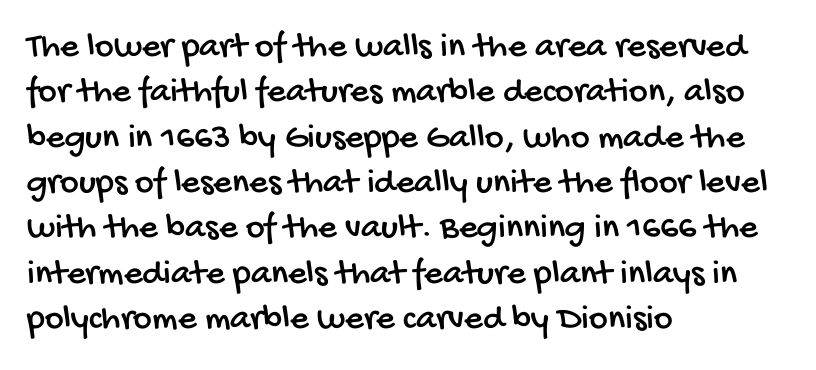
The image shows 36 px condensed sans-serif type; set left-aligned, normal line spacing (1.26x), normal letter spacing, not underlined; low stroke contrast and a large x-height.
